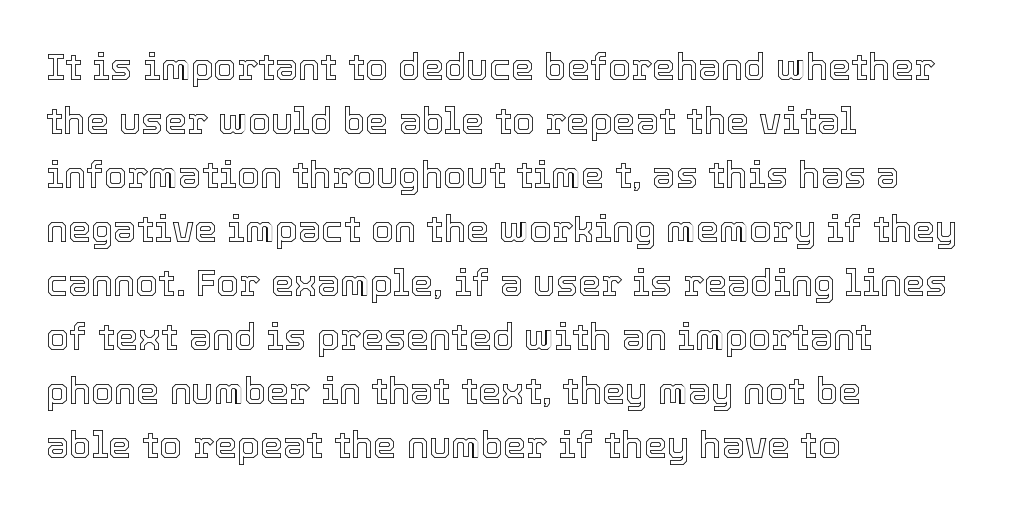
The image shows 37 px text type, upright; set left-aligned, normal line spacing (1.46x), normal letter spacing, not underlined; a medium x-height.
